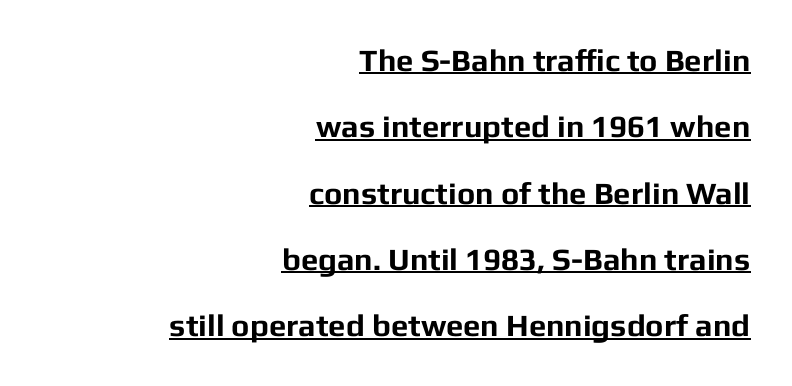
Q: Is the text bold? A: Yes.
Q: Is the text italic (slanted)? A: No, it is upright.
Q: Is the typeface a serif or a sans-serif typeface? A: Sans-serif.
Q: Is the text underlined? A: Yes.
Q: How is the paragraph aligned? A: Right-aligned.
Q: Is the spacing between letters normal or unusually wide? A: Normal.
Q: Is the spacing between lines tight, normal or loose? A: Loose.
Q: Width (condensed, normal, or wide)? A: Normal.
Q: Stroke contrast? A: Low.
Q: x-height? A: Medium.
Q: Monospaced? A: No.
